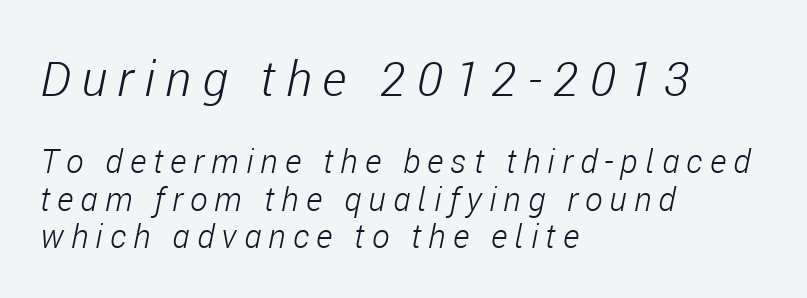
{"italic": "yes", "lean": "right", "slant_degrees": 11, "bold": "no", "weight": "light", "width": "condensed", "stroke_contrast": "low", "x_height": "medium", "monospaced": "no", "underline": "no", "align": "left", "line_spacing": "tight", "line_spacing_ratio": 1.14, "letter_spacing": "wide", "letter_spacing_em": 0.22, "larger_block": "first", "size_ratio": 1.48, "glyph_px": 49}
